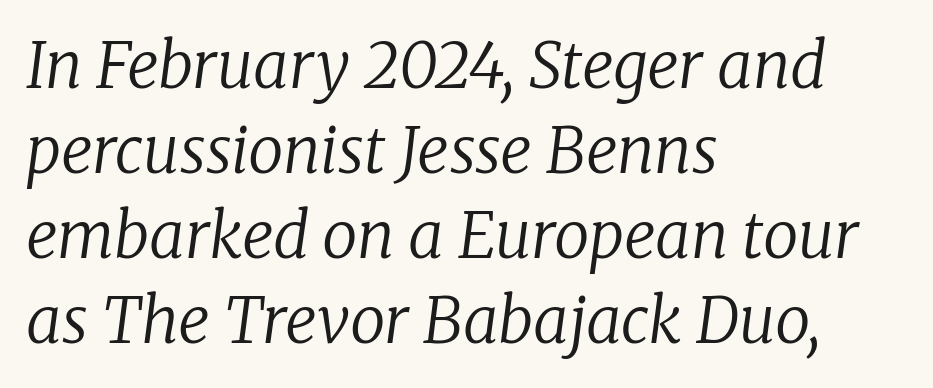
Character widths vary here, with narrow letters taking less room than wide ones. In terms of letterspacing, this is plain default setting. Vertical spacing — default. Think standard paragraph weight, or any step lighter than that. Slanted lettering throughout.
